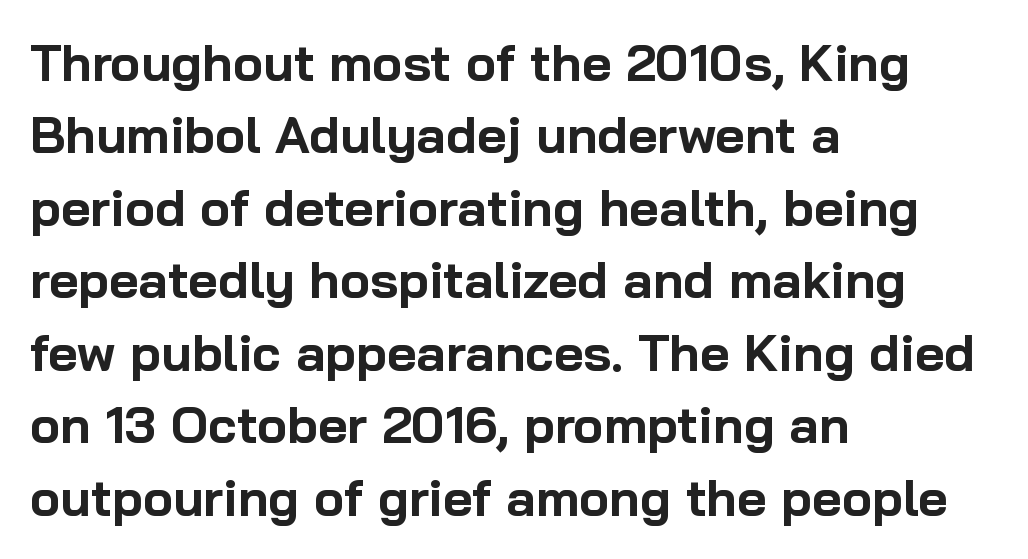
The image shows 51 px bold sans-serif type, upright; set left-aligned, normal line spacing (1.42x), normal letter spacing, not underlined; low stroke contrast and a medium x-height.
